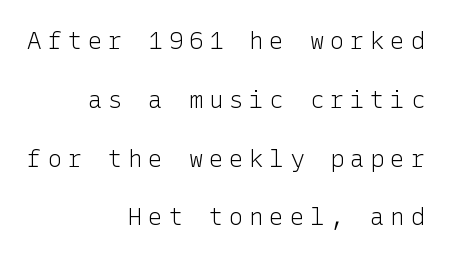
The typography opts for an upright posture over an oblique one. The ragged edge is on the left, which tells us the setting is flush right. Rule under the text: the space is simply empty. How are the letters spaced? Widely, with obvious added tracking. A light-to-regular cut is what we see here.
